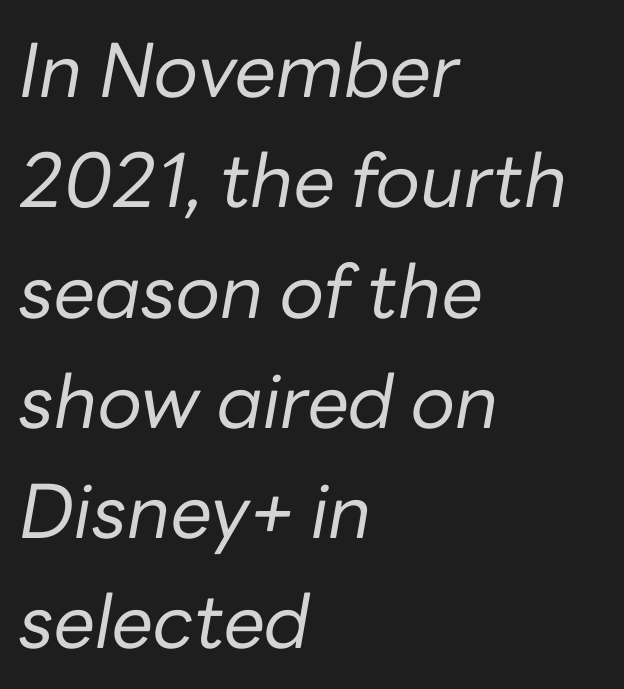
The image shows 74 px regular-weight type, italic (leaning right); set left-aligned, normal line spacing (1.49x), normal letter spacing, not underlined; low stroke contrast and a medium x-height.
